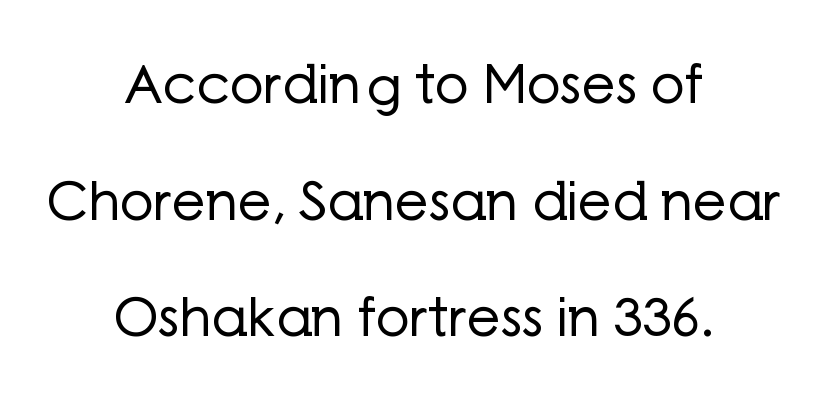
The image shows 53 px regular-weight sans-serif type, upright; set centered, loose line spacing (2.2x), normal letter spacing, not underlined; low stroke contrast and a medium x-height.
